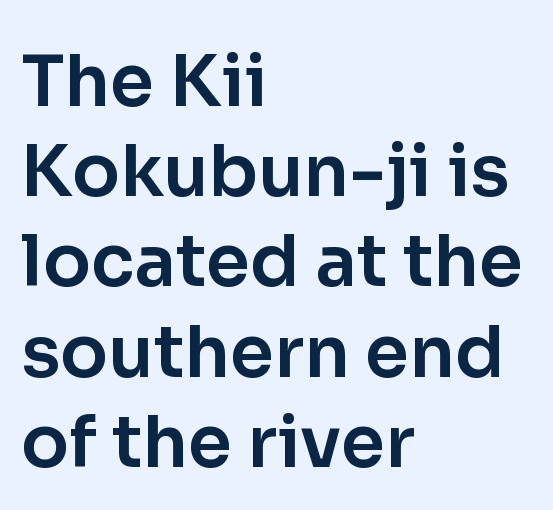
Each word holds together tightly as a unit, with standard inter-letter gaps. Is there any slant? The stems are plumb. Each letter keeps its own natural width here, so spacing adapts to shape. You can tell from the bare stems that sans-serif type was used. Only glyphs here, with clear space below each row.
